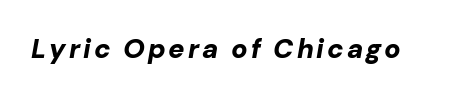
Does the weight exceed regular? Yes, all the way to bold. The glyphs are unaccompanied by any horizontal stroke below them. Does the lettering tilt? It does — this is italic.
